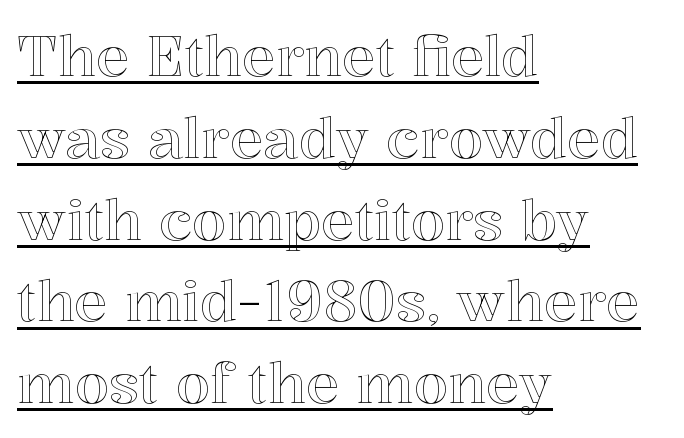
Q: Is the text italic (slanted)? A: No, it is upright.
Q: Is the text underlined? A: Yes.
Q: How is the paragraph aligned? A: Left-aligned.
Q: Is the spacing between letters normal or unusually wide? A: Normal.
Q: Is the spacing between lines tight, normal or loose? A: Normal.
Q: Width (condensed, normal, or wide)? A: Normal.
Q: x-height? A: Medium.
Q: Monospaced? A: No.
